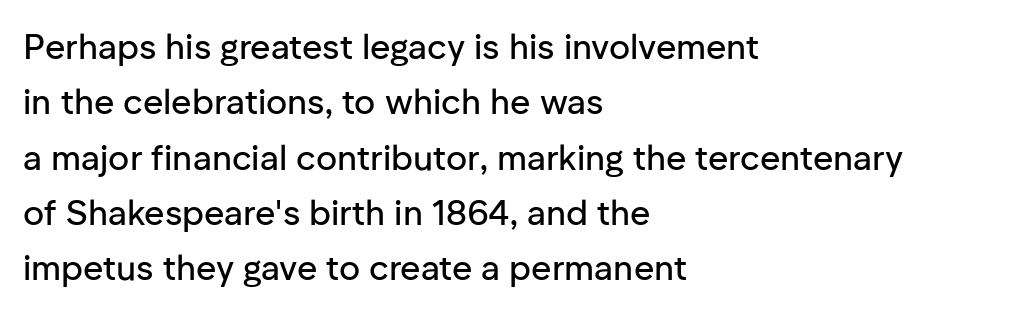
Posture: straight, roman, zero tilt. Stroke terminals: plain, sans-serif. Leading: standard. The rendering uses natural spacing where letterforms have individual widths. Is the letter spacing exaggerated? No — it looks like the ordinary default. The rag falls on the right side of this text block.
